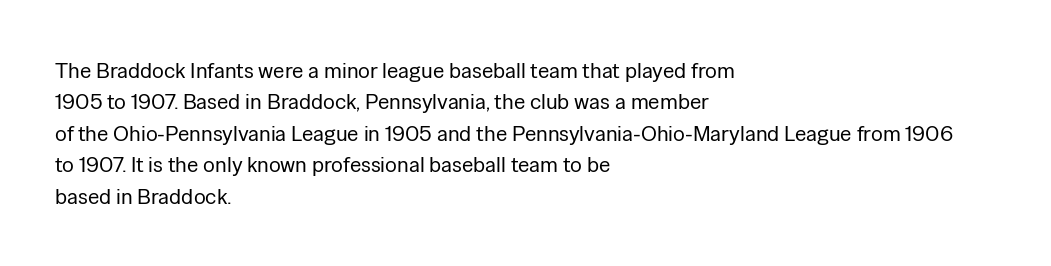
Q: Is the text bold? A: No.
Q: Is the text italic (slanted)? A: No, it is upright.
Q: Is the text underlined? A: No.
Q: How is the paragraph aligned? A: Left-aligned.
Q: Is the spacing between letters normal or unusually wide? A: Normal.
Q: Is the spacing between lines tight, normal or loose? A: Normal.
